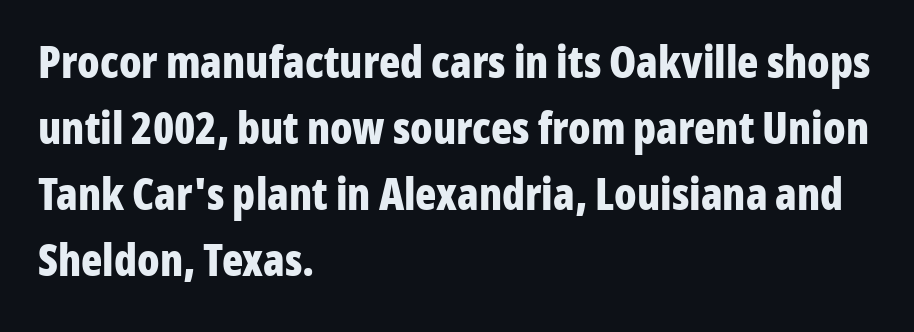
The image shows 44 px bold, condensed sans-serif type, upright; set left-aligned, normal line spacing (1.5x), normal letter spacing, not underlined; low stroke contrast and a medium x-height.
